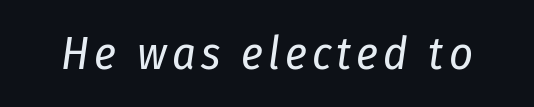
Q: Is the text bold? A: No.
Q: Is the text italic (slanted)? A: Yes, it leans right by about 8 degrees.
Q: Is the text underlined? A: No.
Q: Width (condensed, normal, or wide)? A: Condensed.
Q: Stroke contrast? A: Low.
Q: x-height? A: Medium.
Q: Monospaced? A: No.
